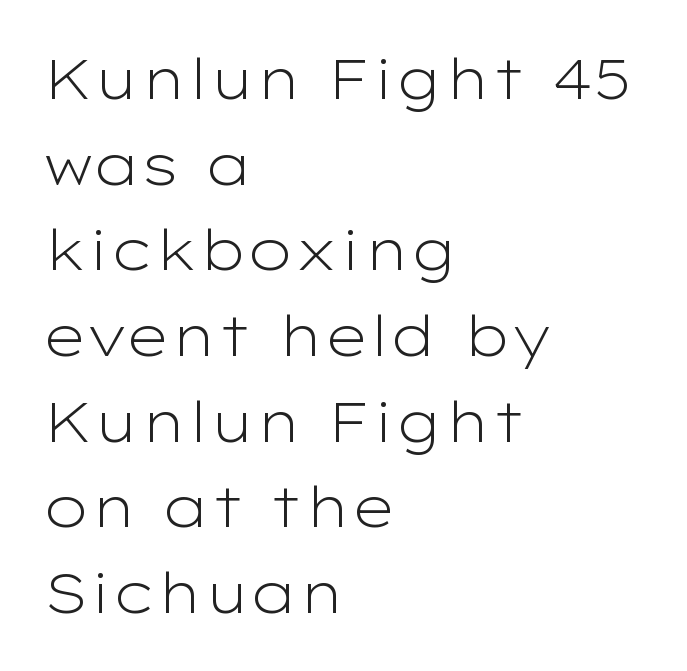
Words float on clear page, feet unadorned. Tracking here is standard; glyphs follow each other at the usual distance. Does the leading feel generous? No, just average. You can tell from the bare stems that sans-serif type was used. Each letter keeps its own natural width here, so spacing adapts to shape. This rendering uses left alignment, leaving the right contour irregular.
